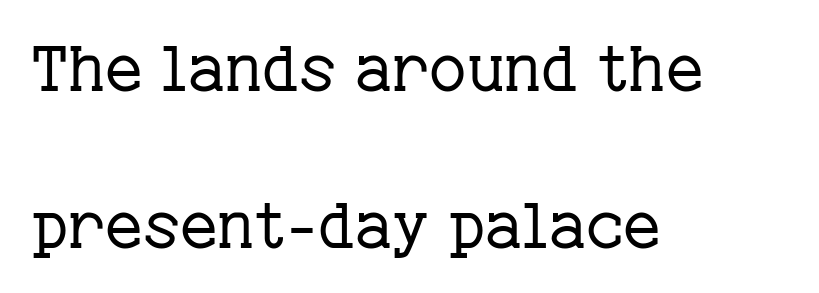
The image shows 64 px regular-weight serif type, upright; set left-aligned, loose line spacing (2.45x), normal letter spacing, not underlined; low stroke contrast and a medium x-height.
